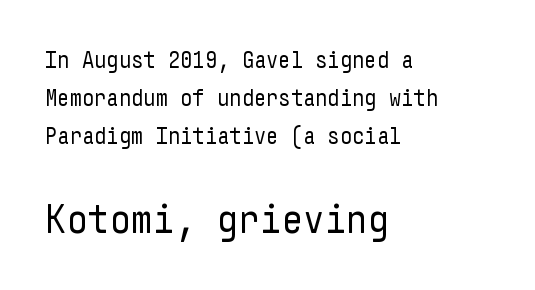
The image shows 42 px regular-weight, condensed sans-serif type, upright; set left-aligned, normal line spacing (1.59x), normal letter spacing, not underlined; the second (bottom) block is 1.75x larger; low stroke contrast and a medium x-height.
